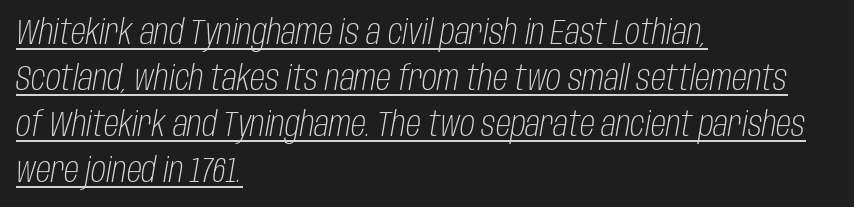
Q: Is the text bold? A: No.
Q: Is the text italic (slanted)? A: Yes, it leans right by about 10 degrees.
Q: Is the text underlined? A: Yes.
Q: How is the paragraph aligned? A: Left-aligned.
Q: Is the spacing between letters normal or unusually wide? A: Normal.
Q: Is the spacing between lines tight, normal or loose? A: Normal.
Q: Width (condensed, normal, or wide)? A: Condensed.
Q: Stroke contrast? A: Low.
Q: x-height? A: Large.
Q: Monospaced? A: No.
